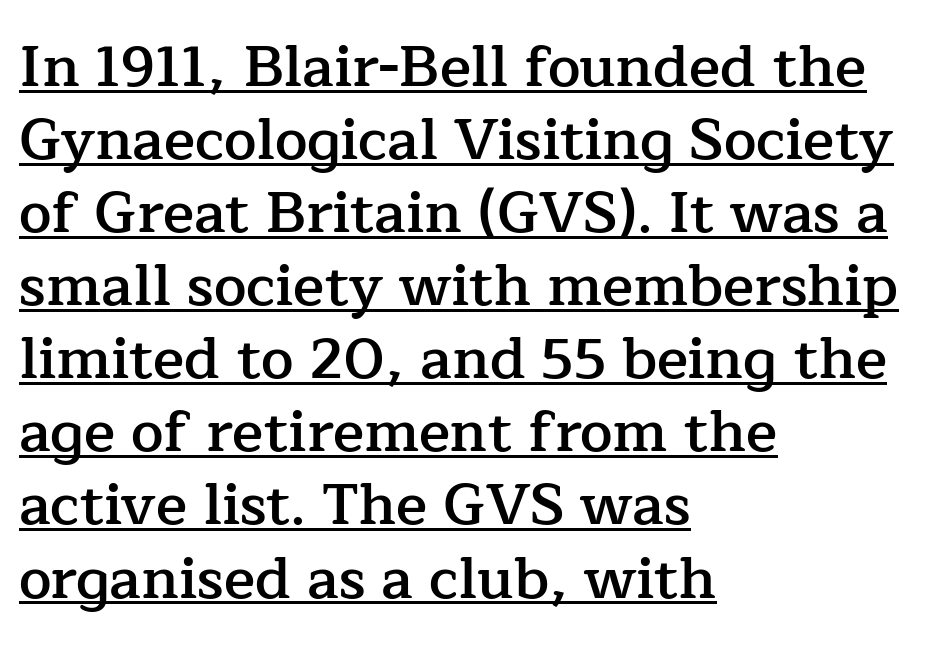
The image shows 58 px semibold serif type, upright; set left-aligned, normal line spacing (1.26x), normal letter spacing, underlined; low stroke contrast and a medium x-height.
